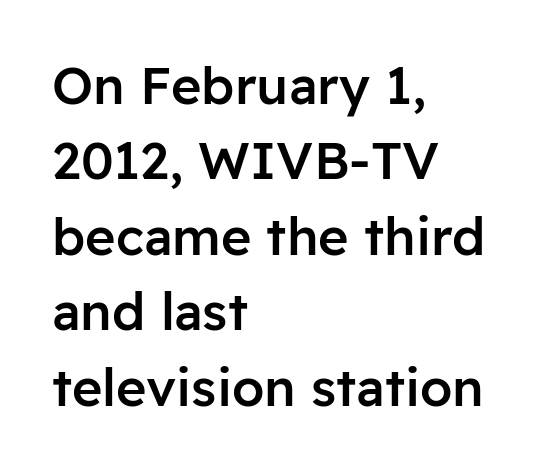
Is this a fixed-width face? No — the glyphs have proportional, varying widths. What kind of face is this? One without serifs — a sans. Left-aligned paragraph, ragged on the right. The area under the type is left untouched.
